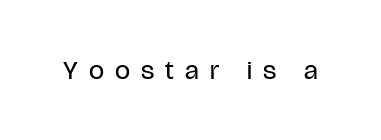
The image shows 27 px text type, upright; set unusually wide letter spacing (+0.41 em), not underlined.
